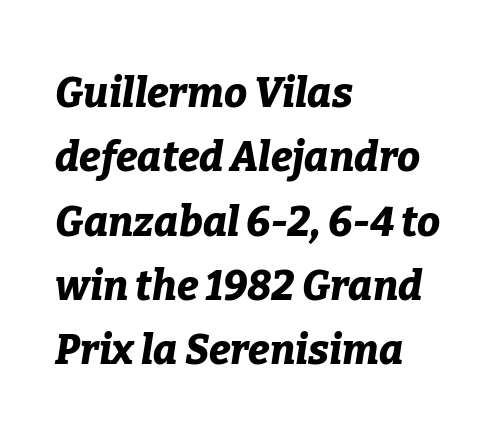
Q: Is the text bold? A: Yes.
Q: Is the text italic (slanted)? A: Yes, it leans right by about 9 degrees.
Q: Is the text underlined? A: No.
Q: How is the paragraph aligned? A: Left-aligned.
Q: Is the spacing between letters normal or unusually wide? A: Normal.
Q: Is the spacing between lines tight, normal or loose? A: Normal.
Q: Width (condensed, normal, or wide)? A: Normal.
Q: Stroke contrast? A: Low.
Q: x-height? A: Medium.
Q: Monospaced? A: No.
